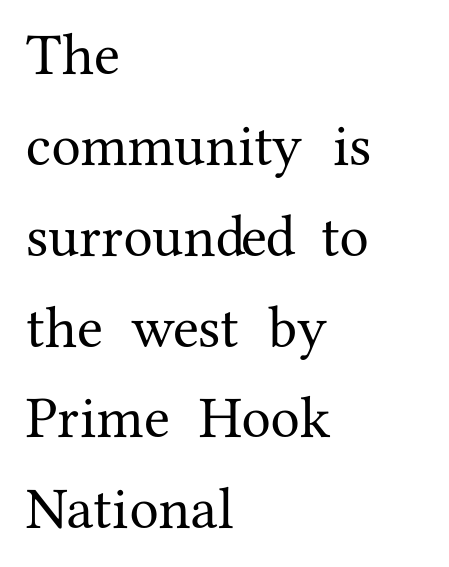
The image shows 59 px serif type, upright; set left-aligned, normal line spacing (1.54x), normal letter spacing, not underlined; medium stroke contrast and a medium x-height.
